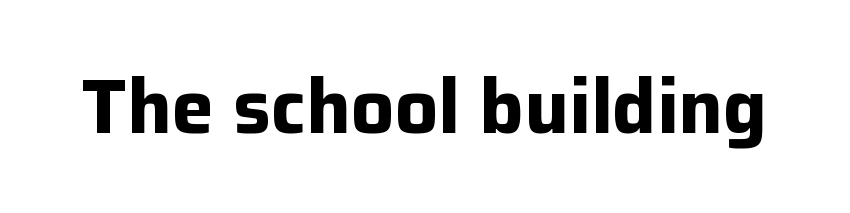
{"serif": "no", "italic": "no", "bold": "yes", "weight": "bold", "width": "normal", "stroke_contrast": "low", "x_height": "medium", "monospaced": "no", "underline": "no", "letter_spacing": "normal", "letter_spacing_em": 0.0, "glyph_px": 76}
